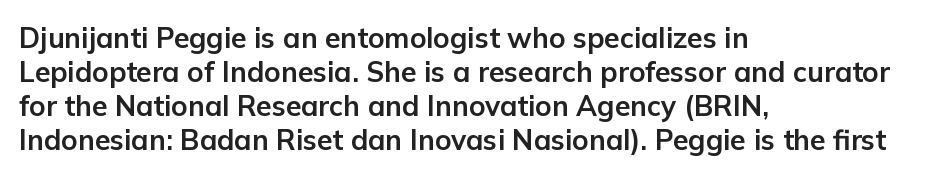
Proportional: the letters do not fall into vertical columns. The type sits square on the baseline with zero lean. Reading down the block, your eye returns to a fixed left position each line. Just letters on the line, the space beneath them empty. Nobody touched the tracking dial on this one.
